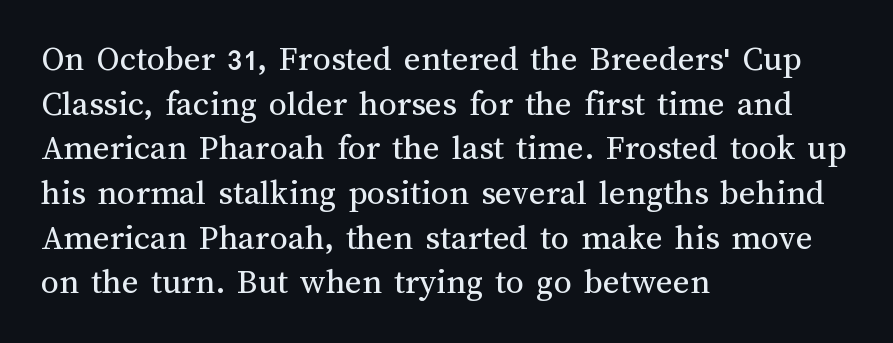
Q: Is the text bold? A: No.
Q: Is the text italic (slanted)? A: No, it is upright.
Q: Is the text underlined? A: No.
Q: How is the paragraph aligned? A: Left-aligned.
Q: Is the spacing between letters normal or unusually wide? A: Normal.
Q: Width (condensed, normal, or wide)? A: Normal.
Q: Stroke contrast? A: Medium.
Q: x-height? A: Medium.
Q: Monospaced? A: No.
